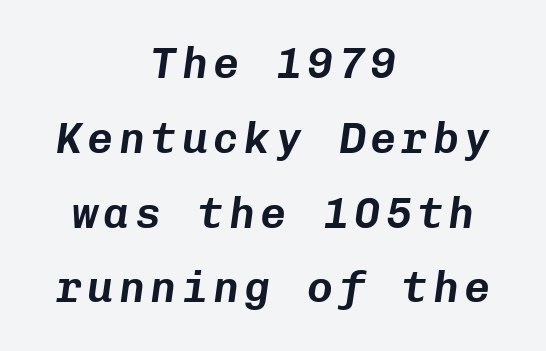
Q: Is the text italic (slanted)? A: Yes, it leans right by about 8 degrees.
Q: Is the text underlined? A: No.
Q: How is the paragraph aligned? A: Centered.
Q: Width (condensed, normal, or wide)? A: Normal.
Q: Stroke contrast? A: Low.
Q: x-height? A: Medium.
Q: Monospaced? A: Yes.
